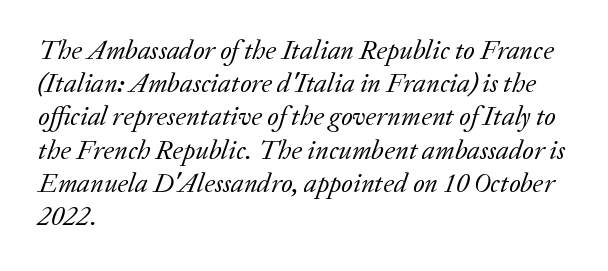
The image shows 27 px text type, italic (leaning right); set left-aligned, line spacing 1.23x, normal letter spacing, not underlined.
